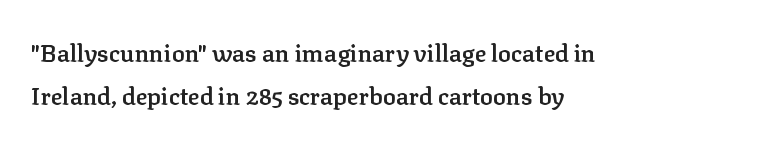
{"italic": "no", "bold": "semi", "underline": "no", "align": "left", "line_spacing_ratio": 1.78, "letter_spacing": "normal", "letter_spacing_em": 0.0, "glyph_px": 24}
